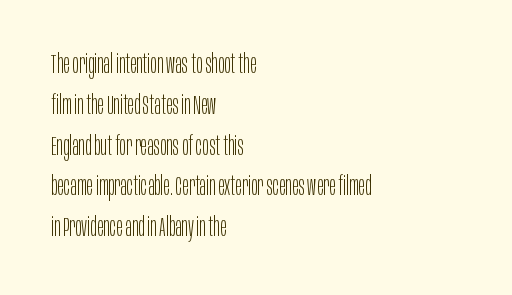
{"italic": "no", "bold": "no", "underline": "no", "align": "left", "line_spacing": "normal", "line_spacing_ratio": 1.51, "letter_spacing": "normal", "letter_spacing_em": 0.0, "glyph_px": 27}
